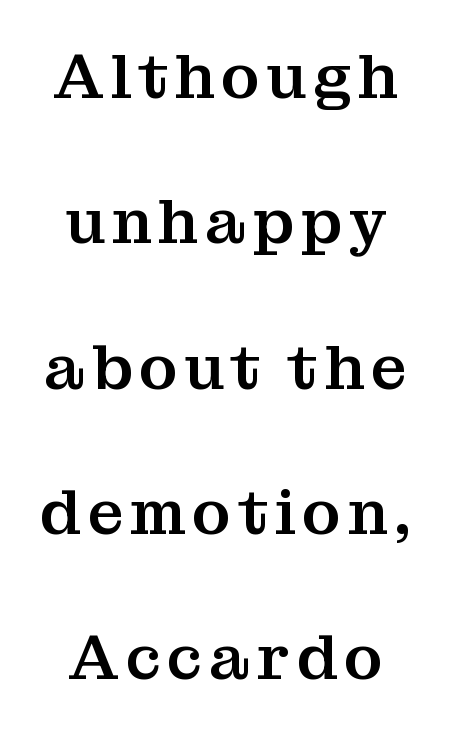
Q: Is the text italic (slanted)? A: No, it is upright.
Q: Is the typeface a serif or a sans-serif typeface? A: Serif.
Q: Is the text underlined? A: No.
Q: How is the paragraph aligned? A: Centered.
Q: Is the spacing between lines tight, normal or loose? A: Loose.
Q: Width (condensed, normal, or wide)? A: Normal.
Q: Stroke contrast? A: Medium.
Q: x-height? A: Medium.
Q: Monospaced? A: No.
